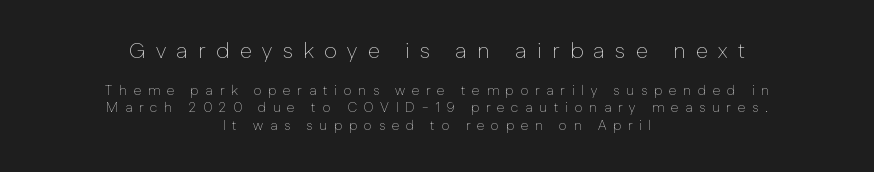
{"italic": "no", "bold": "no", "underline": "no", "align": "center", "line_spacing_ratio": 1.24, "letter_spacing": "wide", "letter_spacing_em": 0.47, "larger_block": "first", "size_ratio": 1.57, "glyph_px": 22}
